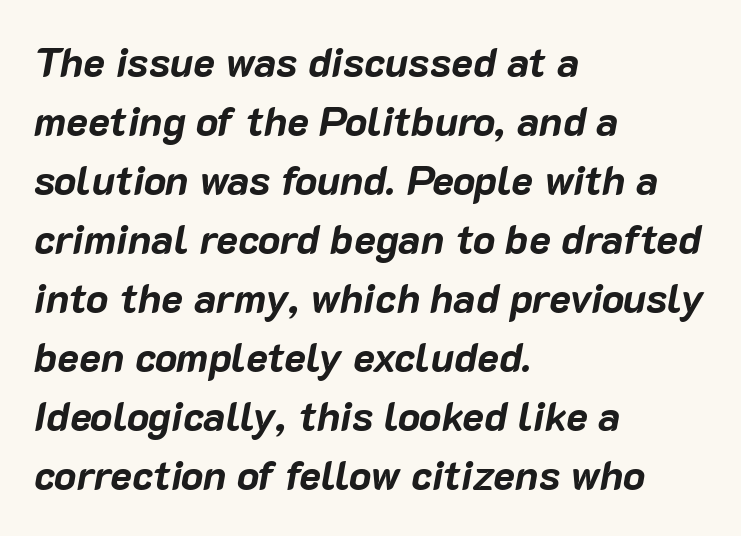
The image shows 41 px bold type, italic (leaning right); set left-aligned, normal line spacing (1.44x), normal letter spacing, not underlined; low stroke contrast and a medium x-height.
